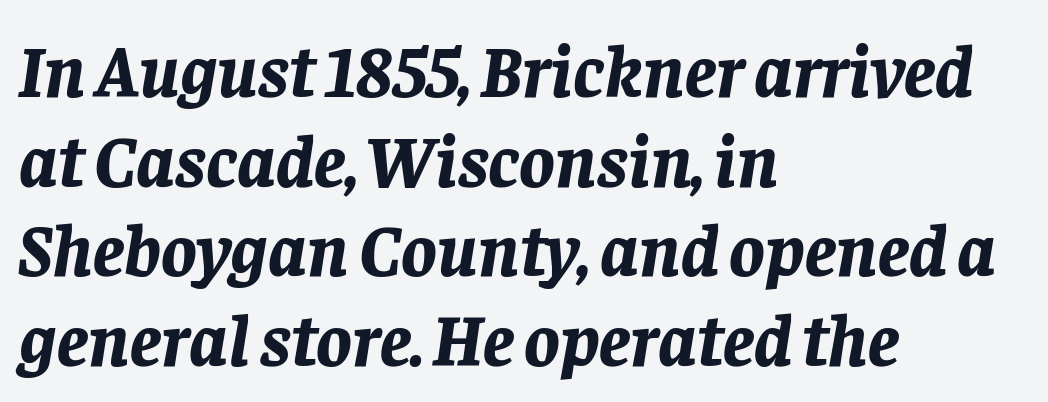
The image shows 74 px bold type, italic (leaning right); set left-aligned, line spacing 1.21x, normal letter spacing, not underlined; low stroke contrast and a large x-height.
